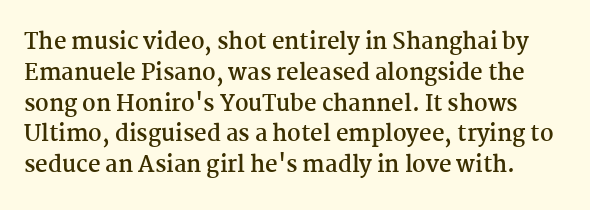
Q: Is the text bold? A: Yes.
Q: Is the text italic (slanted)? A: No, it is upright.
Q: Is the text underlined? A: No.
Q: Is the spacing between letters normal or unusually wide? A: Normal.
Q: Is the spacing between lines tight, normal or loose? A: Normal.
